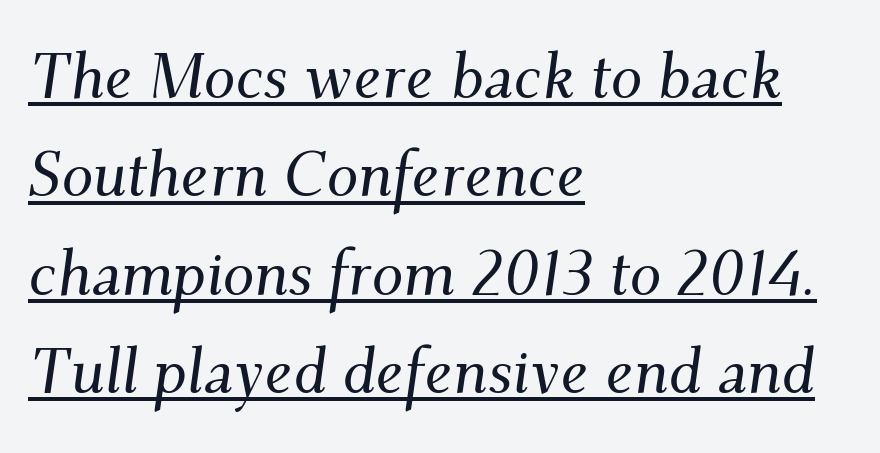
The image shows 63 px serif type, italic (leaning right); set left-aligned, normal line spacing (1.56x), normal letter spacing, underlined; medium stroke contrast and a small x-height.
